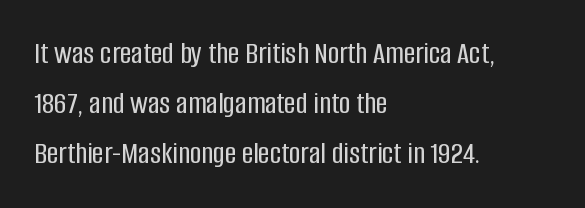
Which margin do the lines hug? The left one — the right edge is uneven. Default kerning and tracking; the words read as compact shapes. Does the leading feel generous? No, just average. Has an underline been added? It has not. No italicization has been applied; the sample stays upright. Think of a printed novel: that variable character pitch is what you see here.
